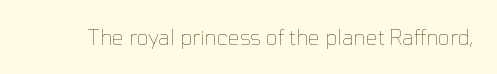
The passage shown is not underscored anywhere. The font's upright variant was chosen for this text. Stems here are at most as thick as an everyday book face. Observe the ordinary spacing: letters are neighbours, not strangers.
